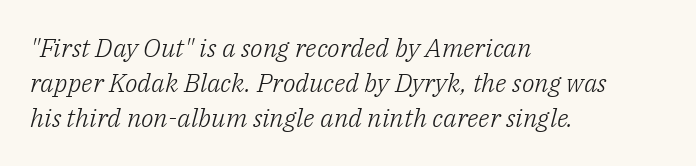
The image shows 26 px text type, italic (leaning right); set left-aligned, normal line spacing (1.35x), normal letter spacing, not underlined.
